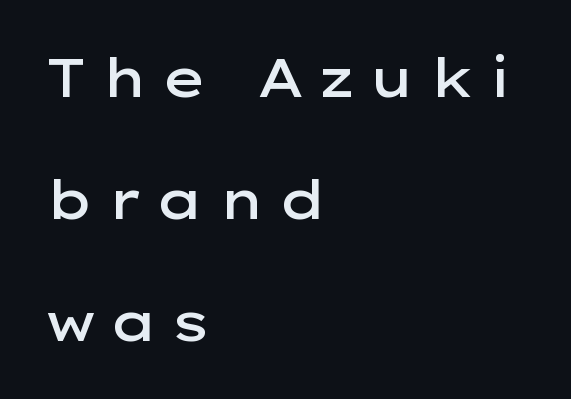
Q: Is the text bold? A: Semi-bold.
Q: Is the text italic (slanted)? A: No, it is upright.
Q: Is the typeface a serif or a sans-serif typeface? A: Sans-serif.
Q: Is the text underlined? A: No.
Q: How is the paragraph aligned? A: Left-aligned.
Q: Is the spacing between letters normal or unusually wide? A: Unusually wide.
Q: Is the spacing between lines tight, normal or loose? A: Loose.
Q: Width (condensed, normal, or wide)? A: Wide.
Q: Stroke contrast? A: Low.
Q: x-height? A: Medium.
Q: Monospaced? A: No.
